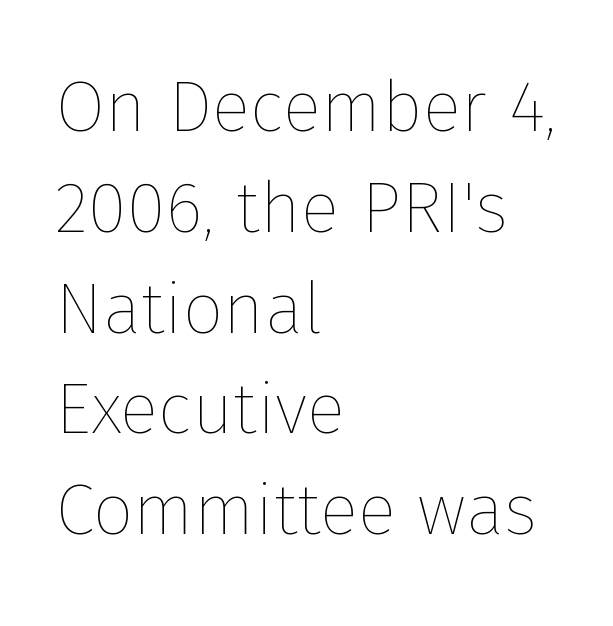
The image shows 72 px thin type, upright; set left-aligned, normal line spacing (1.4x), normal letter spacing, not underlined; low stroke contrast and a medium x-height.
